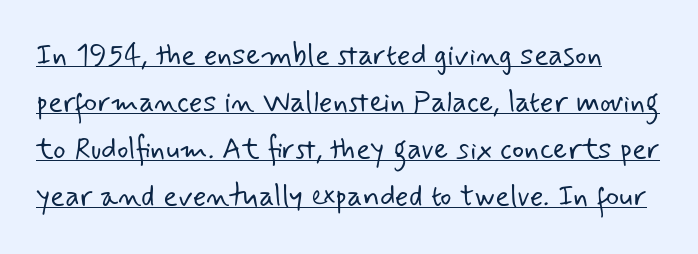
The image shows 30 px light sans-serif type; set normal line spacing (1.57x), normal letter spacing, underlined; low stroke contrast and a small x-height.
